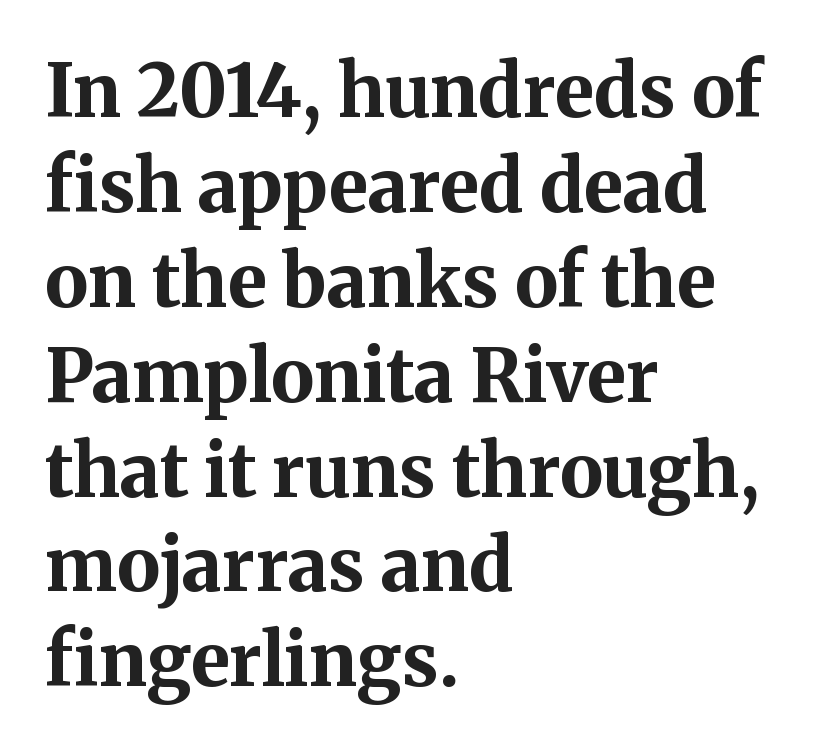
{"serif": "yes", "italic": "no", "bold": "yes", "weight": "bold", "width": "normal", "stroke_contrast": "medium", "x_height": "medium", "monospaced": "no", "underline": "no", "align": "left", "line_spacing": "normal", "line_spacing_ratio": 1.3, "letter_spacing": "normal", "letter_spacing_em": 0.0, "glyph_px": 73}
